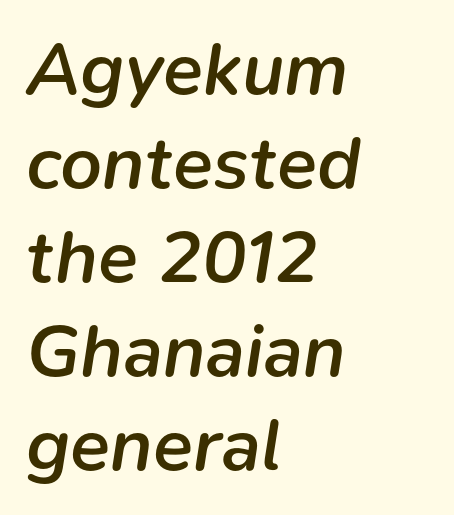
The image shows 74 px semibold type, italic (leaning right); set left-aligned, normal line spacing (1.27x), normal letter spacing, not underlined; low stroke contrast and a medium x-height.
